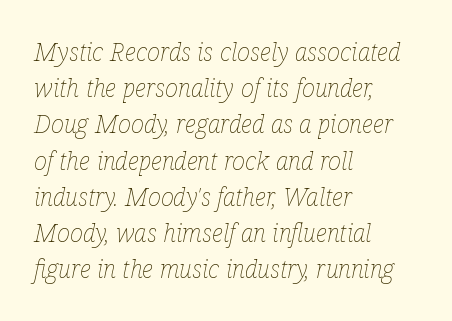
The image shows 25 px text type, italic (leaning right); set left-aligned, normal line spacing (1.45x), normal letter spacing, not underlined.
